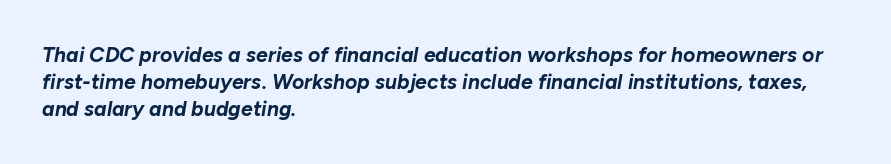
{"italic": "yes", "lean": "right", "slant_degrees": 10, "bold": "yes", "underline": "no", "align": "left", "line_spacing": "normal", "line_spacing_ratio": 1.28, "letter_spacing": "normal", "letter_spacing_em": 0.0, "glyph_px": 21}
